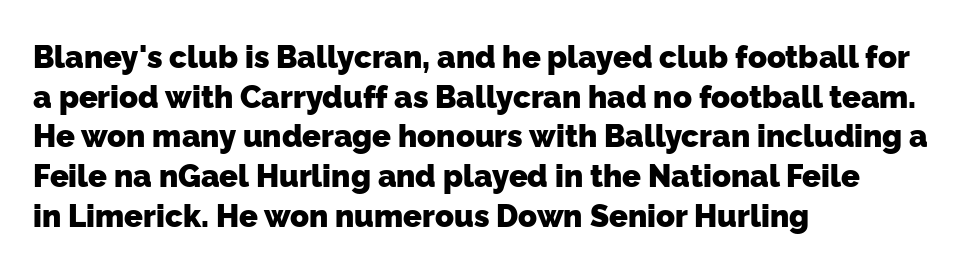
{"serif": "no", "bold": "yes", "weight": "heavy", "width": "normal", "stroke_contrast": "low", "x_height": "medium", "monospaced": "no", "underline": "no", "align": "left", "line_spacing": "normal", "line_spacing_ratio": 1.28, "letter_spacing": "normal", "letter_spacing_em": 0.0, "glyph_px": 31}
